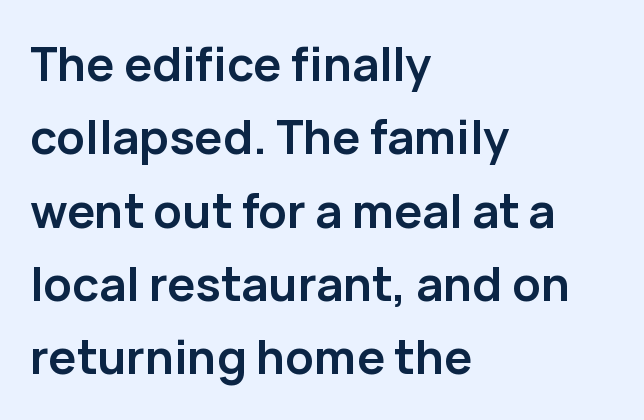
{"serif": "no", "italic": "no", "bold": "yes", "weight": "semibold", "width": "normal", "stroke_contrast": "low", "x_height": "medium", "monospaced": "no", "underline": "no", "align": "left", "line_spacing": "normal", "line_spacing_ratio": 1.56, "letter_spacing": "normal", "letter_spacing_em": 0.0, "glyph_px": 47}
